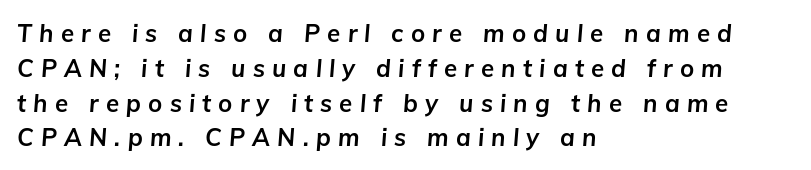
The image shows 24 px bold type, italic (leaning right); set left-aligned, normal line spacing (1.45x), unusually wide letter spacing (+0.3 em), not underlined.
